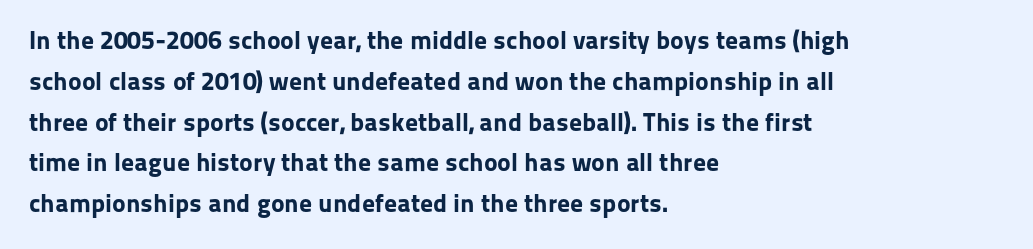
{"italic": "no", "bold": "yes", "underline": "no", "align": "left", "line_spacing": "normal", "line_spacing_ratio": 1.57, "letter_spacing": "normal", "letter_spacing_em": 0.0, "glyph_px": 26}
